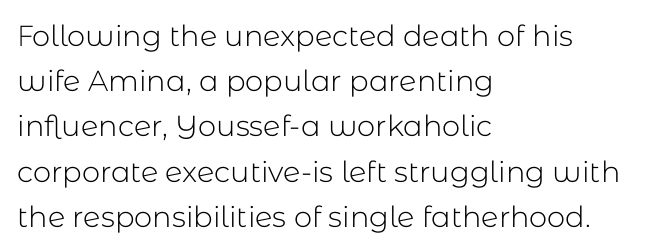
The image shows 29 px light sans-serif type, upright; set left-aligned, normal line spacing (1.56x), normal letter spacing, not underlined; low stroke contrast and a medium x-height.
